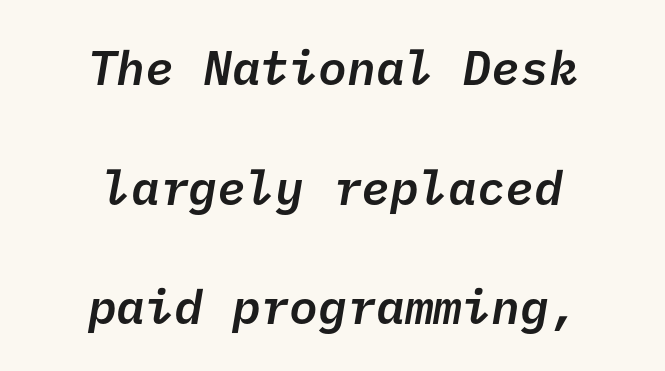
Q: Is the text bold? A: Semi-bold.
Q: Is the typeface a serif or a sans-serif typeface? A: Sans-serif.
Q: Is the text underlined? A: No.
Q: How is the paragraph aligned? A: Centered.
Q: Is the spacing between letters normal or unusually wide? A: Normal.
Q: Is the spacing between lines tight, normal or loose? A: Loose.
Q: Width (condensed, normal, or wide)? A: Normal.
Q: Stroke contrast? A: Low.
Q: x-height? A: Medium.
